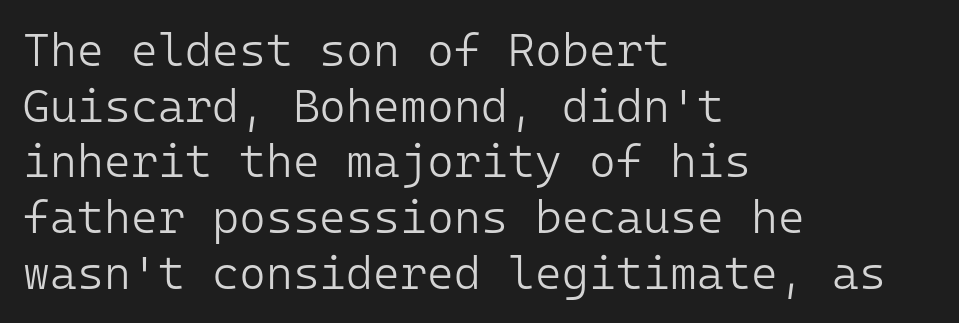
Q: Is the text bold? A: No.
Q: Is the text italic (slanted)? A: No, it is upright.
Q: Is the typeface a serif or a sans-serif typeface? A: Sans-serif.
Q: Is the text underlined? A: No.
Q: How is the paragraph aligned? A: Left-aligned.
Q: Is the spacing between letters normal or unusually wide? A: Normal.
Q: Width (condensed, normal, or wide)? A: Normal.
Q: Stroke contrast? A: Low.
Q: x-height? A: Medium.
Q: Monospaced? A: Yes.
